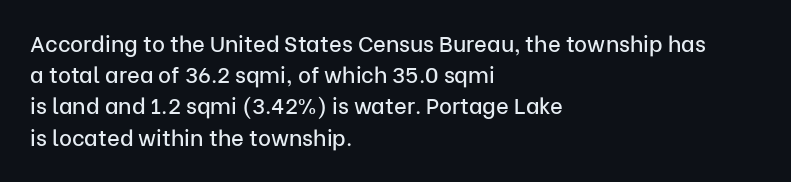
{"italic": "no", "underline": "no", "align": "left", "line_spacing": "normal", "line_spacing_ratio": 1.42, "letter_spacing": "normal", "letter_spacing_em": 0.0, "glyph_px": 22}
